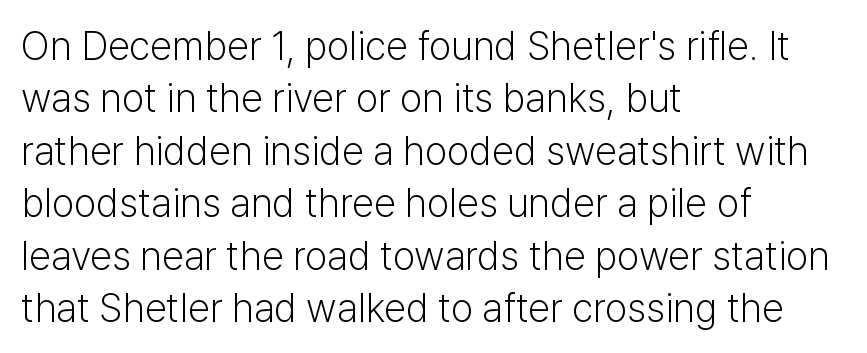
Is the block centered? No — it sits flush against the left margin. Varying glyph widths throughout — classic text-font behaviour. Counters stay open thanks to moderate or lighter strokes. Regular leading. No extra tracking has been applied to these lines.
